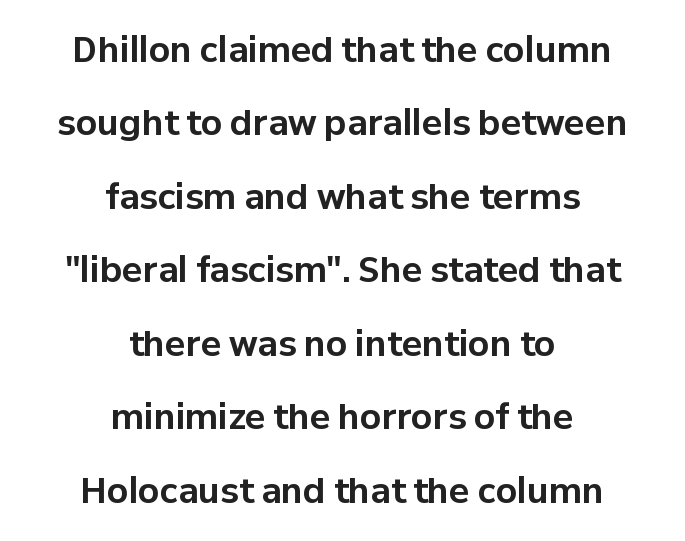
This sample uses plain, unmodified letter spacing. The rendering positions every line midway between the sides. Varying glyph widths throughout — classic text-font behaviour. Does the lettering tilt? It doesn't — this is upright. Descender tails drop into unmarked territory. Pretty heavy lettering here — definitely bold.
